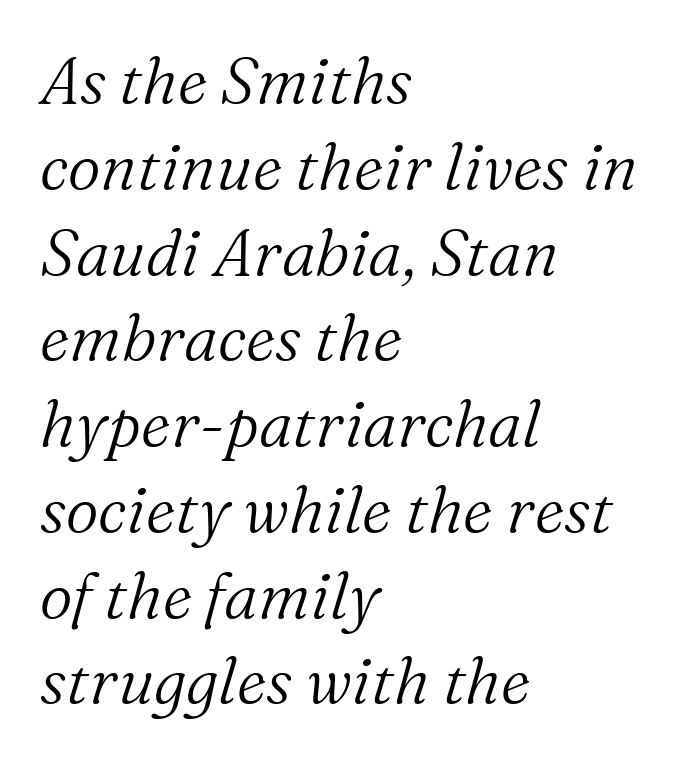
{"serif": "yes", "italic": "yes", "lean": "right", "slant_degrees": 16, "bold": "no", "weight": "light", "width": "normal", "stroke_contrast": "medium", "x_height": "medium", "monospaced": "no", "underline": "no", "align": "left", "line_spacing": "normal", "line_spacing_ratio": 1.34, "letter_spacing": "normal", "letter_spacing_em": 0.0, "glyph_px": 64}
